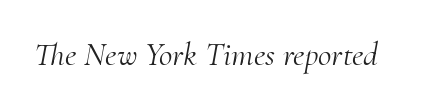
Q: Is the text bold? A: No.
Q: Is the text italic (slanted)? A: Yes, it leans right by about 10 degrees.
Q: Is the typeface a serif or a sans-serif typeface? A: Serif.
Q: Is the text underlined? A: No.
Q: Is the spacing between letters normal or unusually wide? A: Normal.
Q: Width (condensed, normal, or wide)? A: Normal.
Q: Stroke contrast? A: Medium.
Q: x-height? A: Small.
Q: Monospaced? A: No.
